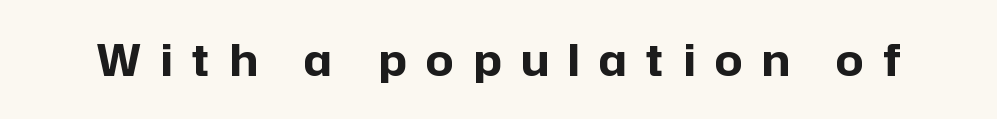
Q: Is the text bold? A: Yes.
Q: Is the text italic (slanted)? A: No, it is upright.
Q: Is the typeface a serif or a sans-serif typeface? A: Sans-serif.
Q: Is the text underlined? A: No.
Q: Is the spacing between letters normal or unusually wide? A: Unusually wide.
Q: Width (condensed, normal, or wide)? A: Normal.
Q: Stroke contrast? A: Low.
Q: x-height? A: Medium.
Q: Monospaced? A: No.
